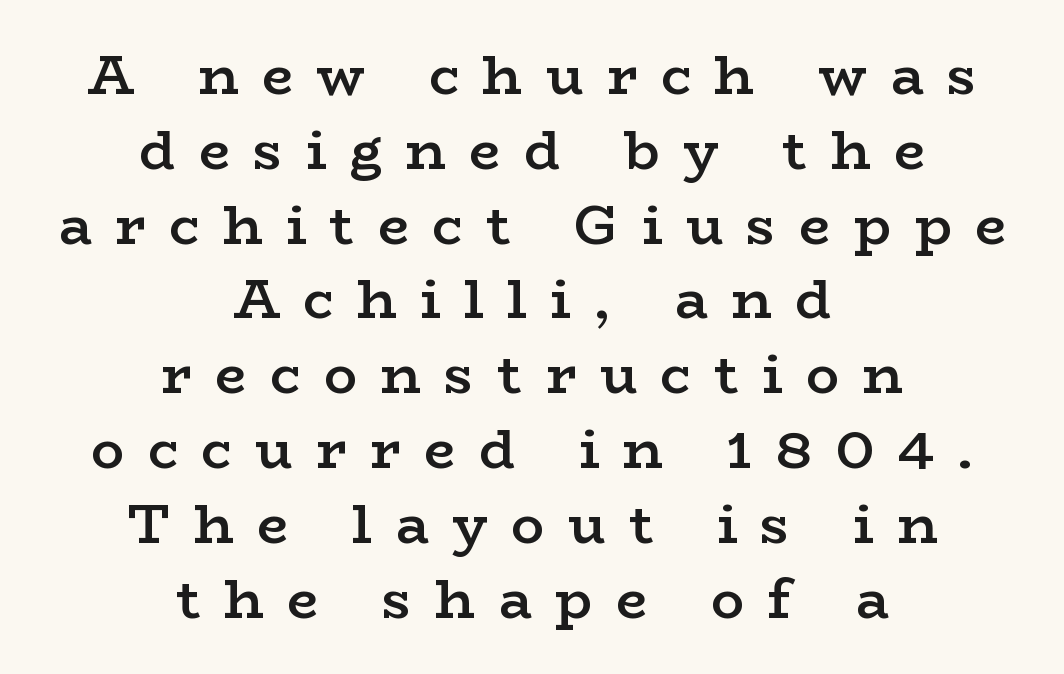
{"serif": "yes", "italic": "no", "bold": "semi", "weight": "semibold", "width": "wide", "stroke_contrast": "low", "x_height": "medium", "monospaced": "no", "underline": "no", "align": "center", "line_spacing": "normal", "line_spacing_ratio": 1.36, "letter_spacing": "wide", "letter_spacing_em": 0.43, "glyph_px": 55}
